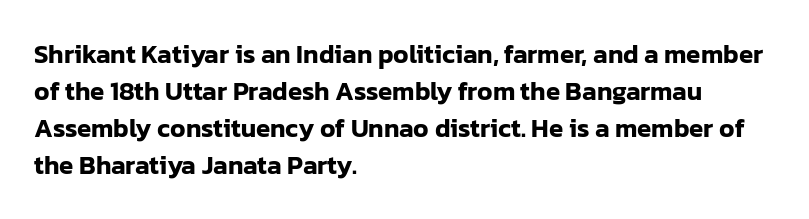
The image shows 26 px text type, upright; set left-aligned, normal line spacing (1.42x), normal letter spacing, not underlined.
